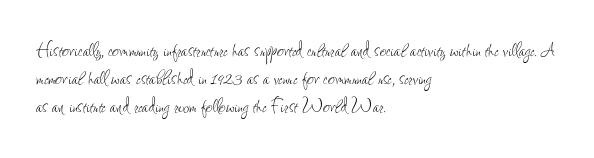
Layout note: lines flush left. Decoration check: the copy has no underline. Short note: letters normally spaced.
